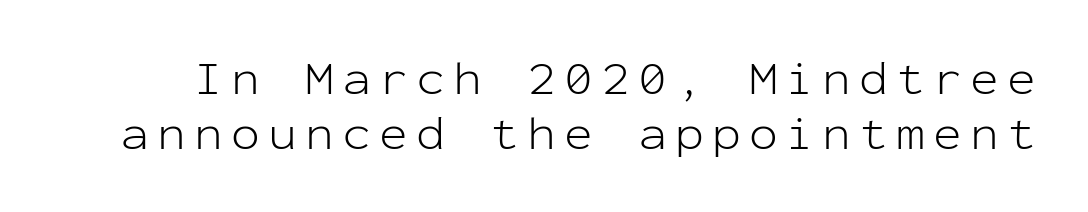
Nothing sits at the stroke ends, so this counts as sans-serif. How would I describe the line gaps? Narrow and economical. Descenders are the only things crossing below the line. Fixed-width glyphs throughout — classic coding-font behaviour. The font's upright variant was chosen for this text. Weight class: somewhere from thin through regular.
